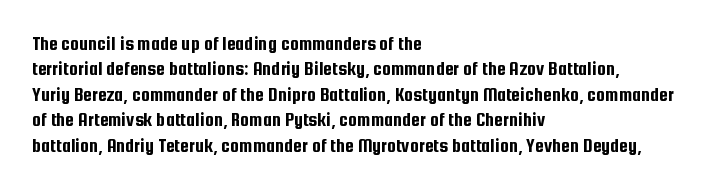
Layout note: lines flush left. The zone under the glyphs is completely vacant. The gaps between neighbouring characters are ordinary and unremarkable. Ascenders rise straight up at ninety degrees. Leading matches the norm, producing a regular column.
